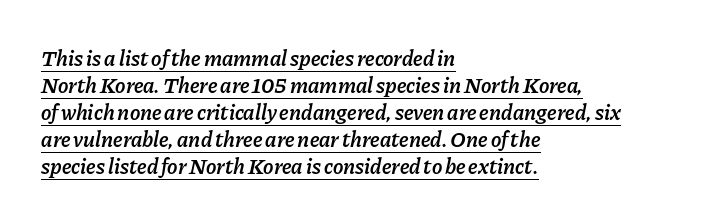
Tracking here is standard; glyphs follow each other at the usual distance. Beneath each row of characters lies a ruled line. Heft: intermediate — a semibold. Horizontal alignment here is leftward, the default for most running prose. Style check: oblique.
